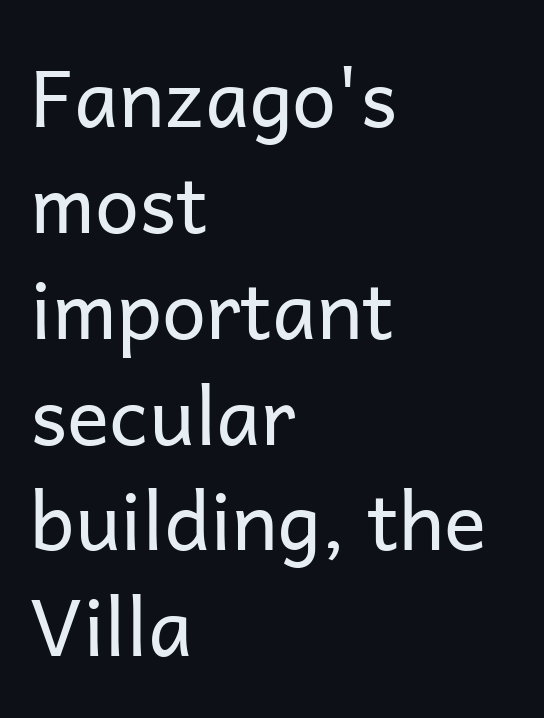
{"serif": "no", "italic": "no", "bold": "no", "weight": "regular", "width": "normal", "stroke_contrast": "low", "x_height": "medium", "monospaced": "no", "underline": "no", "align": "left", "line_spacing": "normal", "line_spacing_ratio": 1.34, "letter_spacing": "normal", "letter_spacing_em": 0.0, "glyph_px": 79}
